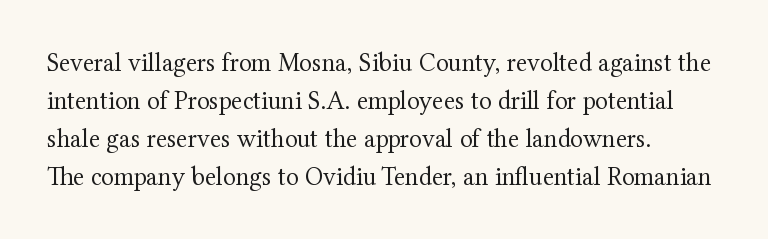
Q: Is the text bold? A: No.
Q: Is the text italic (slanted)? A: No, it is upright.
Q: Is the text underlined? A: No.
Q: How is the paragraph aligned? A: Left-aligned.
Q: Is the spacing between letters normal or unusually wide? A: Normal.
Q: Is the spacing between lines tight, normal or loose? A: Normal.
